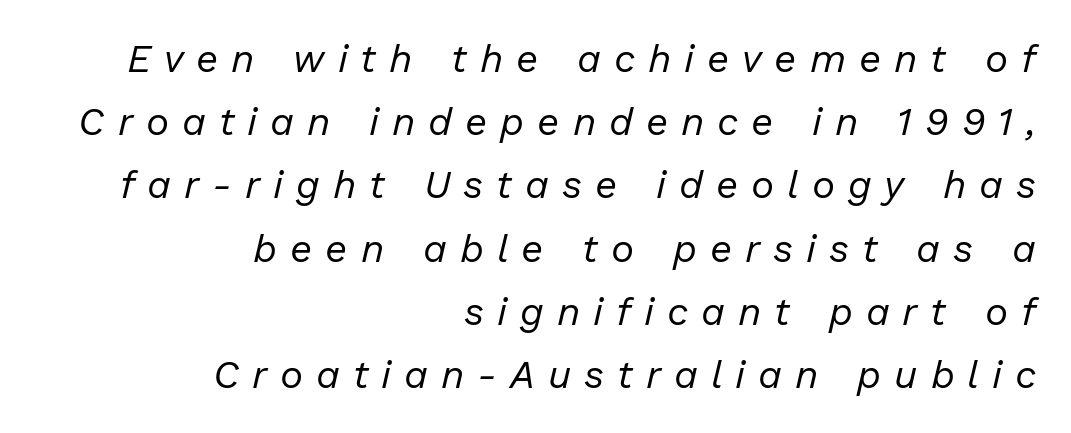
Regarding leading, the lines here are spaced in the standard way. The passage is arranged like a letterhead date or caption credit — flush right. Character widths vary here, with narrow letters taking less room than wide ones. Caption: face not bold, strokes unweighted. Rendered with sloped, italic letterforms.
